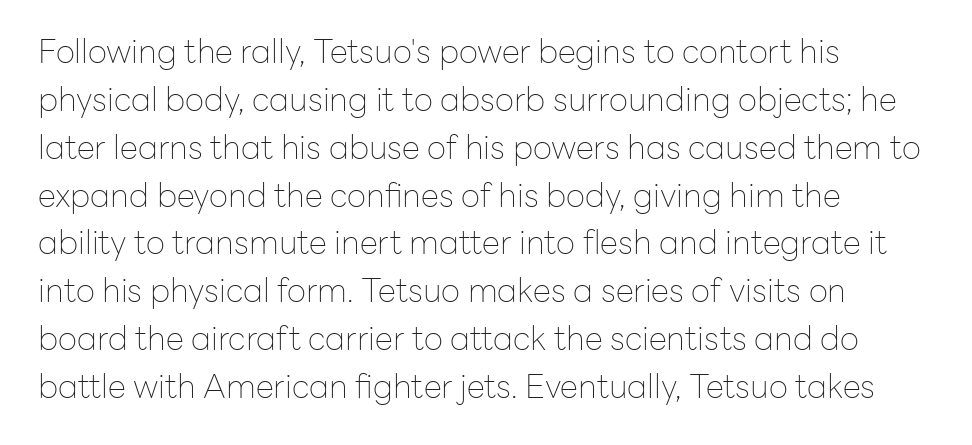
The image shows 33 px thin sans-serif type, upright; set left-aligned, normal line spacing (1.45x), normal letter spacing, not underlined; low stroke contrast and a medium x-height.
